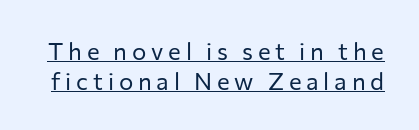
The image shows 24 px text type, upright; set line spacing 1.24x, unusually wide letter spacing (+0.2 em), underlined.
